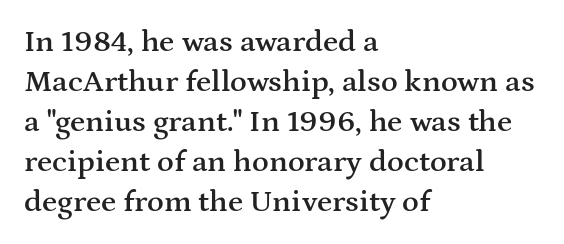
The type is set solid horizontally, with unmodified tracking. Has an underline been added? It has not. The letters advance in unequal steps, a hallmark of proportional type. This block has exactly the height ordinary leading produces.
